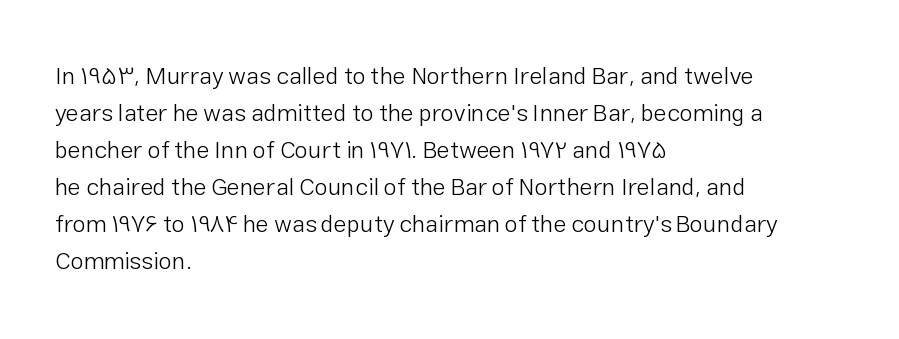
Q: Is the text bold? A: No.
Q: Is the text italic (slanted)? A: No, it is upright.
Q: Is the text underlined? A: No.
Q: How is the paragraph aligned? A: Left-aligned.
Q: Is the spacing between letters normal or unusually wide? A: Normal.
Q: Is the spacing between lines tight, normal or loose? A: Normal.
